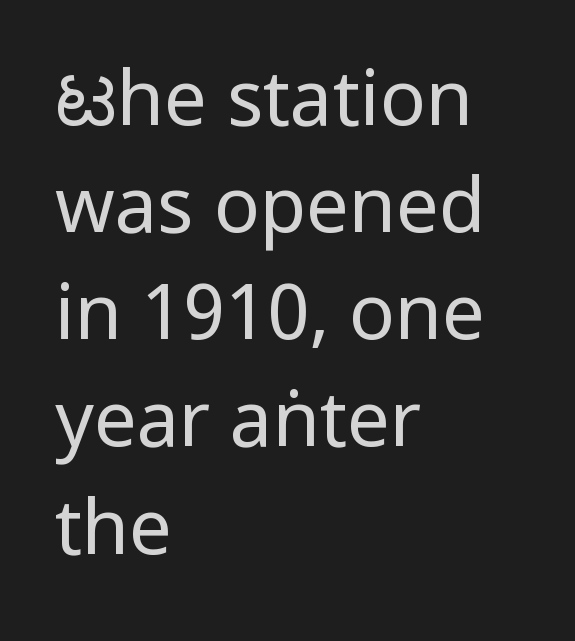
Q: Is the text bold? A: No.
Q: Is the text italic (slanted)? A: No, it is upright.
Q: Is the typeface a serif or a sans-serif typeface? A: Sans-serif.
Q: Is the text underlined? A: No.
Q: How is the paragraph aligned? A: Left-aligned.
Q: Is the spacing between letters normal or unusually wide? A: Normal.
Q: Is the spacing between lines tight, normal or loose? A: Normal.
Q: Width (condensed, normal, or wide)? A: Condensed.
Q: Stroke contrast? A: Low.
Q: x-height? A: Large.
Q: Monospaced? A: No.
